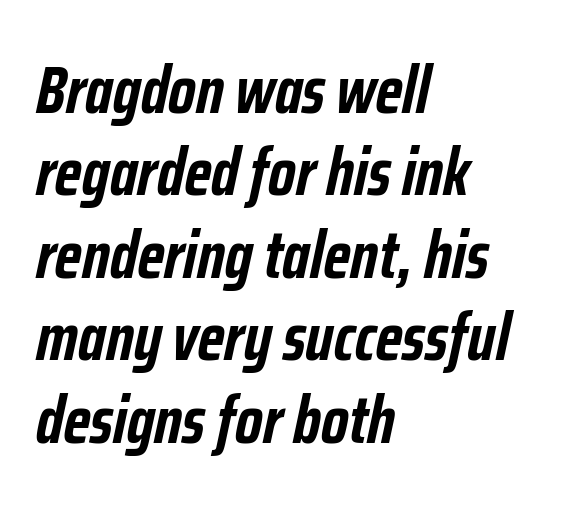
Character widths vary here, with narrow letters taking less room than wide ones. Each row of text sits above clean, open space. In CSS terms this would be text-align: left. Each glyph is drawn with heavy, bold strokes.
